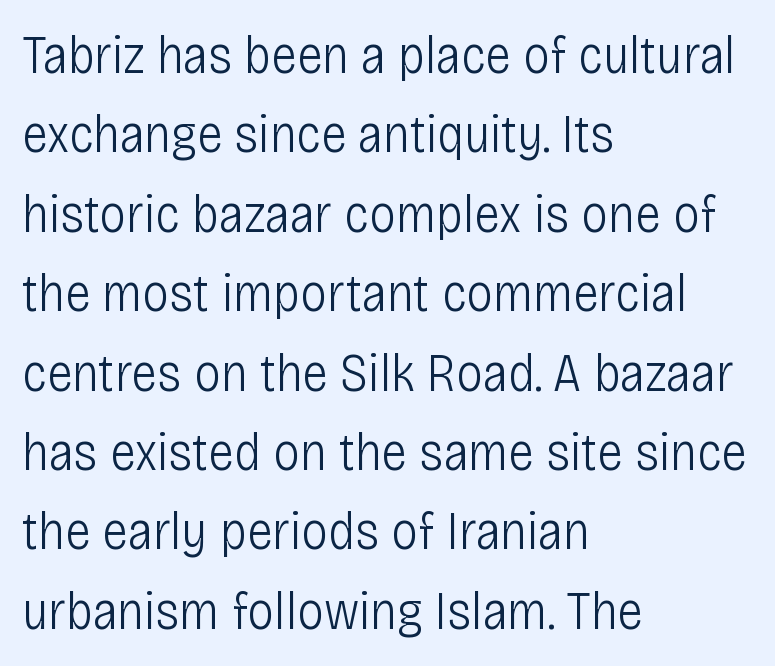
Q: Is the text bold? A: No.
Q: Is the text italic (slanted)? A: No, it is upright.
Q: Is the typeface a serif or a sans-serif typeface? A: Sans-serif.
Q: Is the text underlined? A: No.
Q: How is the paragraph aligned? A: Left-aligned.
Q: Is the spacing between letters normal or unusually wide? A: Normal.
Q: Is the spacing between lines tight, normal or loose? A: Normal.
Q: Width (condensed, normal, or wide)? A: Condensed.
Q: Stroke contrast? A: Low.
Q: x-height? A: Large.
Q: Monospaced? A: No.
